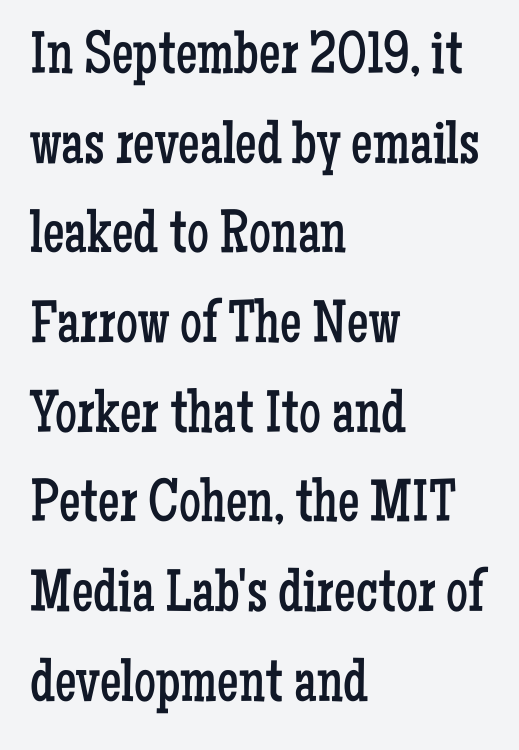
The image shows 61 px regular-weight, condensed serif type, upright; set left-aligned, normal line spacing (1.47x), normal letter spacing, not underlined; low stroke contrast and a medium x-height.
